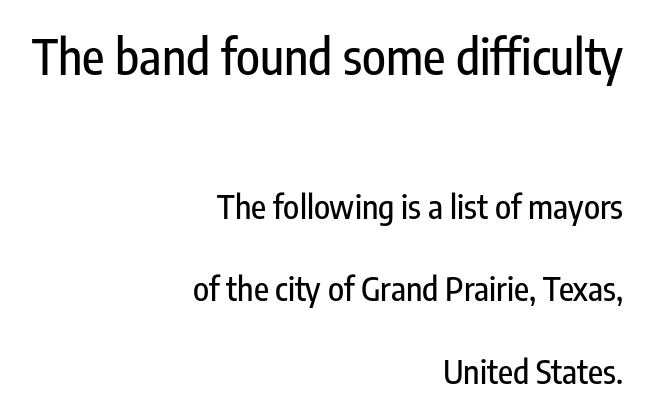
Q: Is the text italic (slanted)? A: No, it is upright.
Q: Is the typeface a serif or a sans-serif typeface? A: Sans-serif.
Q: Is the text underlined? A: No.
Q: How is the paragraph aligned? A: Right-aligned.
Q: Is the spacing between letters normal or unusually wide? A: Normal.
Q: Is the spacing between lines tight, normal or loose? A: Loose.
Q: Which block of text is set in a larger size, the first (top) or the second (bottom)? A: The first (top) one.
Q: Width (condensed, normal, or wide)? A: Condensed.
Q: Stroke contrast? A: Low.
Q: x-height? A: Medium.
Q: Monospaced? A: No.
